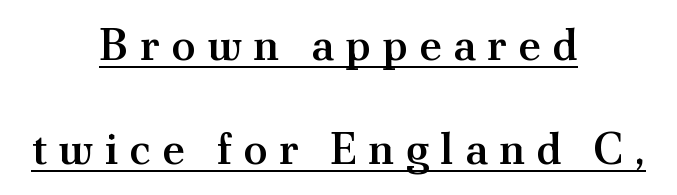
The letters are spread apart with noticeably loose tracking. The characters display serif detailing at their extremities. Glance below the letters and you will spot a drawn line. Vertically, the passage feels expansive, rows floating well apart. Does the lettering tilt? It doesn't — this is upright. Moderately thickened strokes mark this as semibold type.
